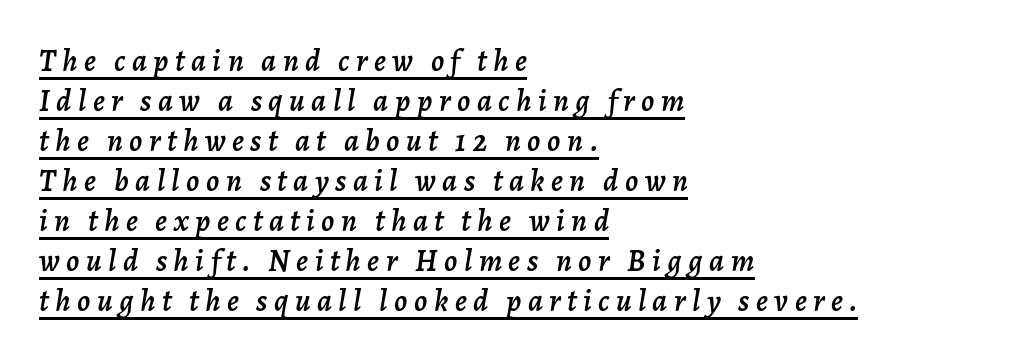
{"italic": "yes", "lean": "right", "slant_degrees": 7, "width": "normal", "stroke_contrast": "low", "x_height": "medium", "monospaced": "no", "underline": "yes", "align": "left", "line_spacing": "normal", "line_spacing_ratio": 1.29, "letter_spacing": "wide", "letter_spacing_em": 0.21, "glyph_px": 31}
